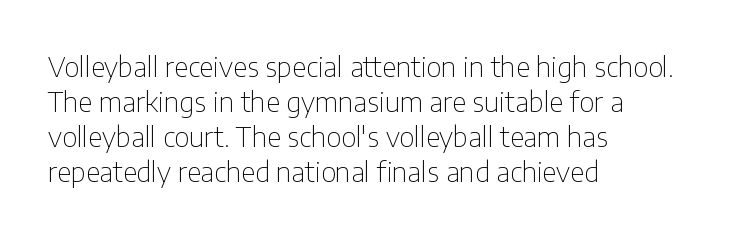
Q: Is the text bold? A: No.
Q: Is the text italic (slanted)? A: No, it is upright.
Q: Is the typeface a serif or a sans-serif typeface? A: Sans-serif.
Q: Is the text underlined? A: No.
Q: How is the paragraph aligned? A: Left-aligned.
Q: Is the spacing between letters normal or unusually wide? A: Normal.
Q: Is the spacing between lines tight, normal or loose? A: Normal.
Q: Width (condensed, normal, or wide)? A: Condensed.
Q: Stroke contrast? A: Low.
Q: x-height? A: Medium.
Q: Monospaced? A: No.
